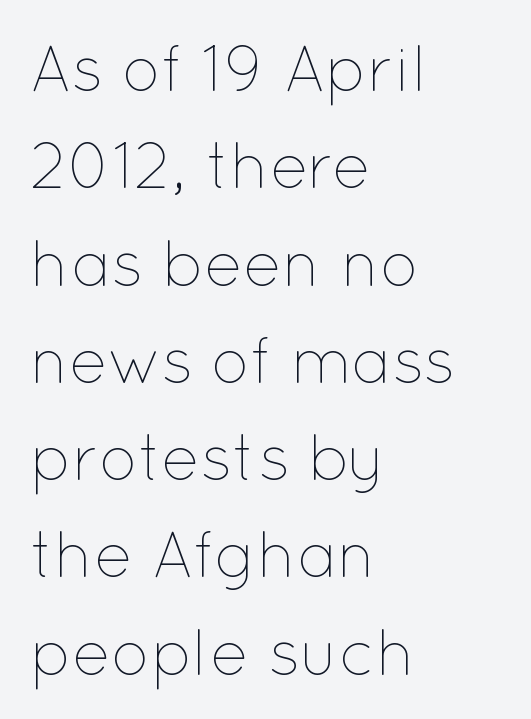
{"italic": "no", "bold": "no", "weight": "thin", "width": "normal", "stroke_contrast": "low", "x_height": "medium", "monospaced": "no", "underline": "no", "align": "left", "line_spacing": "normal", "line_spacing_ratio": 1.52, "letter_spacing": "normal", "letter_spacing_em": 0.0, "glyph_px": 64}
